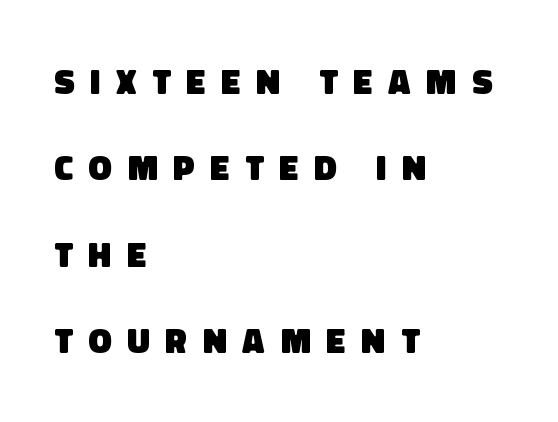
Q: Is the text bold? A: Yes.
Q: Is the typeface a serif or a sans-serif typeface? A: Sans-serif.
Q: Is the text underlined? A: No.
Q: How is the paragraph aligned? A: Left-aligned.
Q: Is the spacing between letters normal or unusually wide? A: Unusually wide.
Q: Is the spacing between lines tight, normal or loose? A: Loose.
Q: Width (condensed, normal, or wide)? A: Normal.
Q: Stroke contrast? A: Low.
Q: x-height? A: Large.
Q: Monospaced? A: No.
